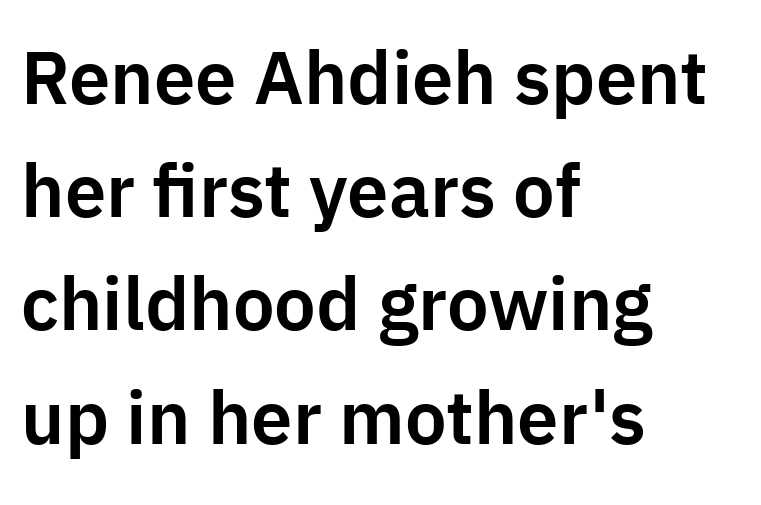
Q: Is the text italic (slanted)? A: No, it is upright.
Q: Is the typeface a serif or a sans-serif typeface? A: Sans-serif.
Q: Is the text underlined? A: No.
Q: How is the paragraph aligned? A: Left-aligned.
Q: Is the spacing between letters normal or unusually wide? A: Normal.
Q: Is the spacing between lines tight, normal or loose? A: Normal.
Q: Width (condensed, normal, or wide)? A: Normal.
Q: Stroke contrast? A: Low.
Q: x-height? A: Medium.
Q: Monospaced? A: No.
